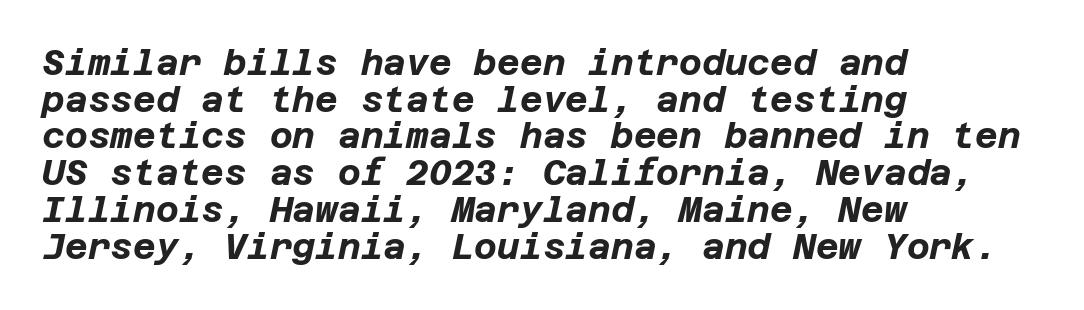
The image shows 35 px bold type, italic (leaning right); set left-aligned, tight line spacing (1.05x), normal letter spacing, not underlined; low stroke contrast and a large x-height.
